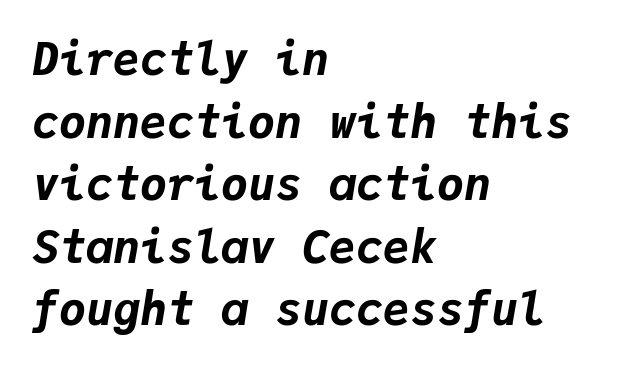
The image shows 45 px bold type, italic (leaning right), monospaced; set left-aligned, normal line spacing (1.39x), normal letter spacing, not underlined; low stroke contrast and a medium x-height.
